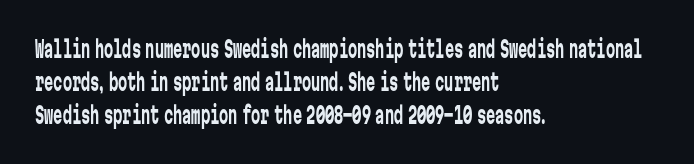
The image shows 23 px text type, upright; set left-aligned, normal line spacing (1.43x), normal letter spacing, not underlined.
